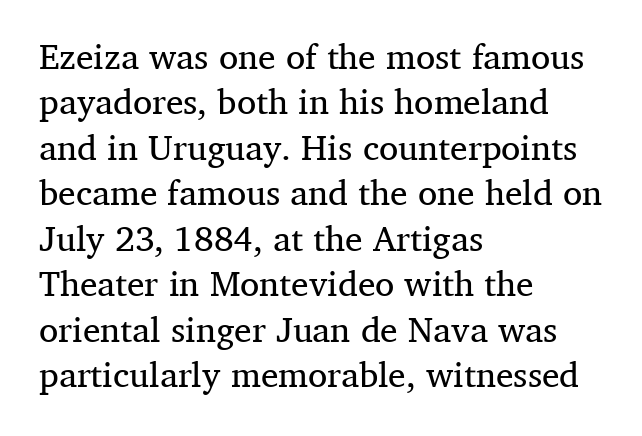
The image shows 35 px regular-weight serif type, upright; set left-aligned, normal line spacing (1.3x), normal letter spacing, not underlined; medium stroke contrast and a medium x-height.
